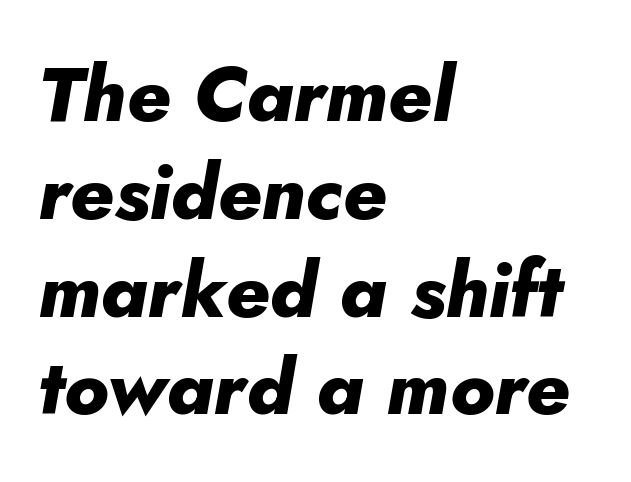
Q: Is the text bold? A: Yes.
Q: Is the text italic (slanted)? A: Yes, it leans right by about 5 degrees.
Q: Is the text underlined? A: No.
Q: How is the paragraph aligned? A: Left-aligned.
Q: Is the spacing between letters normal or unusually wide? A: Normal.
Q: Is the spacing between lines tight, normal or loose? A: Normal.
Q: Width (condensed, normal, or wide)? A: Normal.
Q: Stroke contrast? A: Low.
Q: x-height? A: Small.
Q: Monospaced? A: No.
